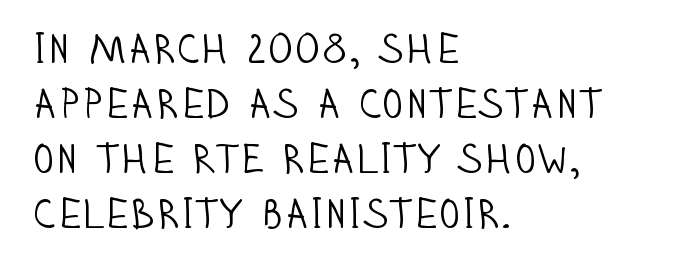
{"serif": "no", "italic": "no", "bold": "no", "weight": "light", "width": "condensed", "stroke_contrast": "low", "x_height": "large", "monospaced": "no", "underline": "no", "align": "left", "line_spacing": "normal", "line_spacing_ratio": 1.34, "letter_spacing": "normal", "letter_spacing_em": 0.0, "glyph_px": 41}
